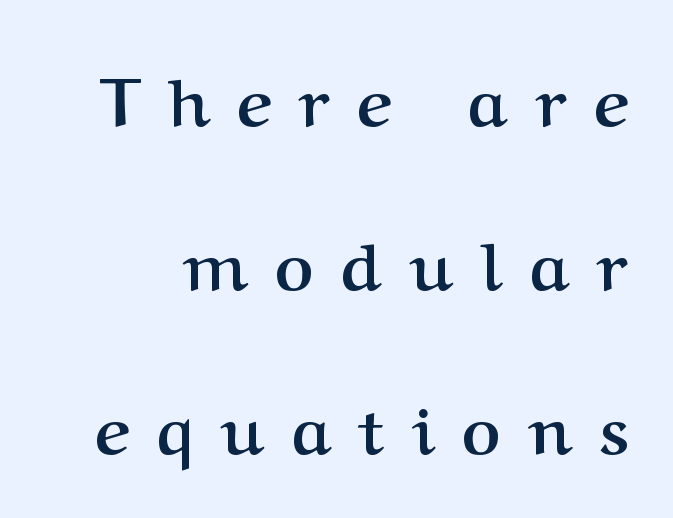
{"serif": "yes", "italic": "no", "bold": "yes", "weight": "semibold", "width": "normal", "stroke_contrast": "medium", "x_height": "medium", "monospaced": "no", "underline": "no", "line_spacing": "loose", "line_spacing_ratio": 2.45, "letter_spacing": "wide", "letter_spacing_em": 0.41, "glyph_px": 67}
